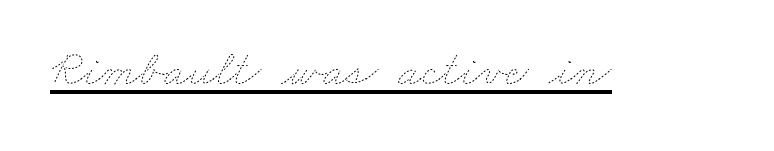
Caption: standard tracking, unaltered. Each letter keeps its own natural width here, so spacing adapts to shape. This sample carries an underscore along the baseline area. Summary of weight: not heavy and not bold.
